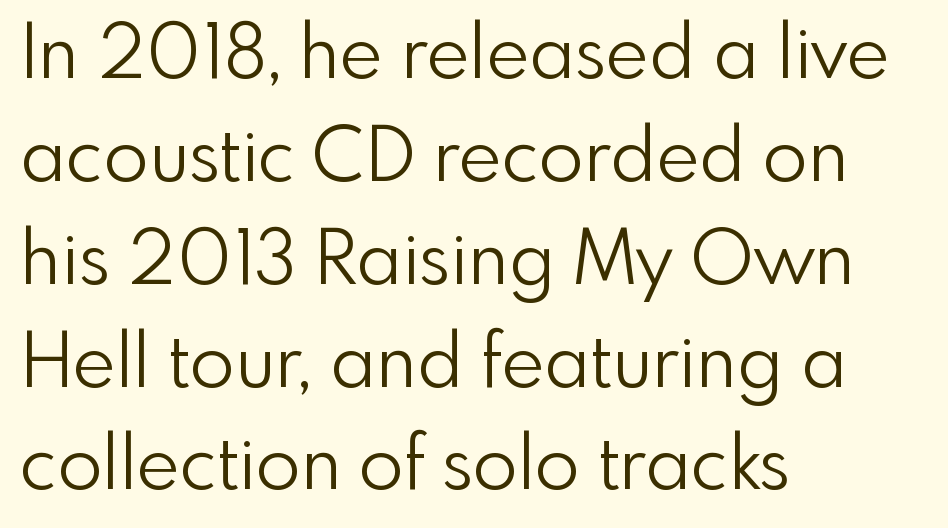
The image shows 74 px light sans-serif type, upright; set left-aligned, normal line spacing (1.39x), normal letter spacing, not underlined; a small x-height.
